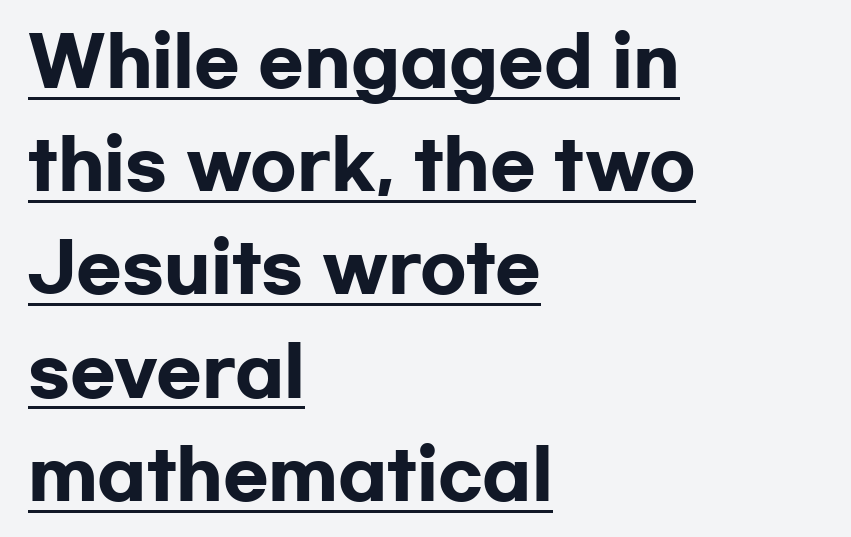
Q: Is the text bold? A: Yes.
Q: Is the text italic (slanted)? A: No, it is upright.
Q: Is the typeface a serif or a sans-serif typeface? A: Sans-serif.
Q: Is the text underlined? A: Yes.
Q: How is the paragraph aligned? A: Left-aligned.
Q: Is the spacing between letters normal or unusually wide? A: Normal.
Q: Is the spacing between lines tight, normal or loose? A: Normal.
Q: Width (condensed, normal, or wide)? A: Wide.
Q: Stroke contrast? A: Low.
Q: x-height? A: Medium.
Q: Monospaced? A: No.
